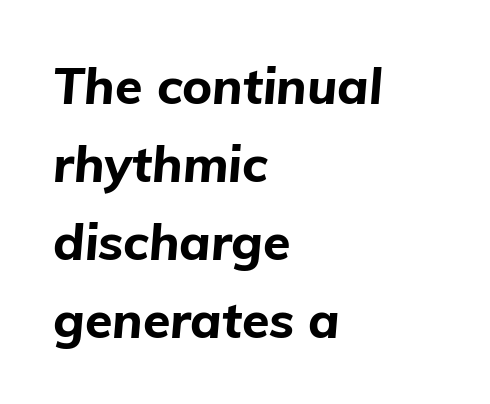
{"italic": "yes", "lean": "right", "slant_degrees": 5, "bold": "yes", "weight": "bold", "width": "normal", "stroke_contrast": "low", "x_height": "medium", "monospaced": "no", "underline": "no", "align": "left", "line_spacing": "normal", "line_spacing_ratio": 1.56, "letter_spacing": "normal", "letter_spacing_em": 0.0, "glyph_px": 50}
